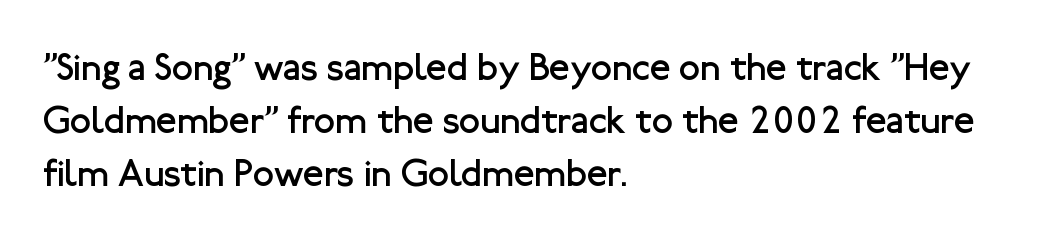
{"serif": "no", "italic": "no", "bold": "no", "weight": "regular", "width": "normal", "stroke_contrast": "low", "x_height": "medium", "monospaced": "no", "underline": "no", "align": "left", "line_spacing": "normal", "line_spacing_ratio": 1.4, "letter_spacing": "normal", "letter_spacing_em": 0.0, "glyph_px": 38}
